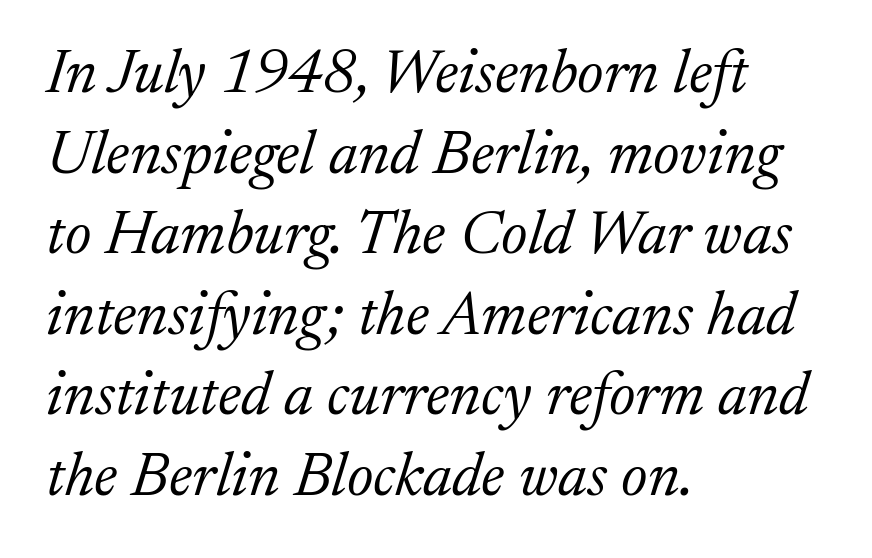
{"serif": "yes", "italic": "yes", "lean": "right", "slant_degrees": 17, "bold": "no", "weight": "light", "width": "normal", "stroke_contrast": "low", "x_height": "medium", "monospaced": "no", "underline": "no", "align": "left", "line_spacing": "normal", "line_spacing_ratio": 1.3, "letter_spacing": "normal", "letter_spacing_em": 0.0, "glyph_px": 62}
